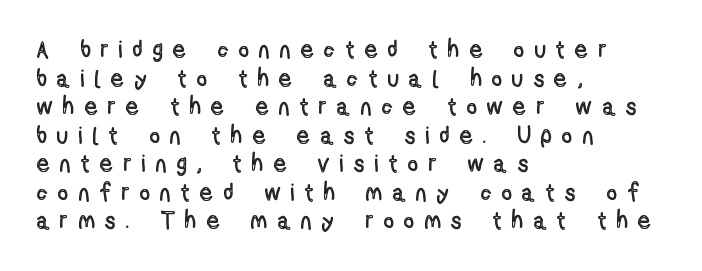
Unlike italic type, these characters show no tilt at all. Line starts are locked; line ends wander. The letterforms stand isolated, each surrounded by extra space. Descender tails drop into unmarked territory.
